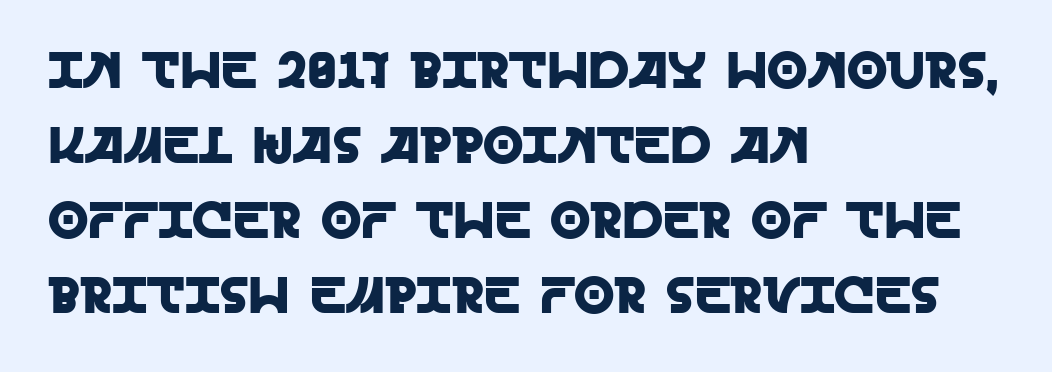
The image shows 52 px sans-serif type, upright; set left-aligned, normal line spacing (1.44x), normal letter spacing, not underlined; a large x-height.
